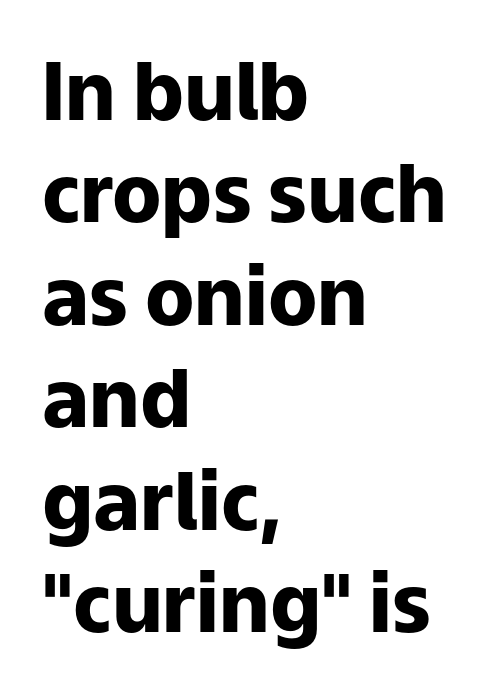
The image shows 80 px heavy sans-serif type, upright; set left-aligned, normal line spacing (1.28x), normal letter spacing, not underlined; low stroke contrast and a medium x-height.
